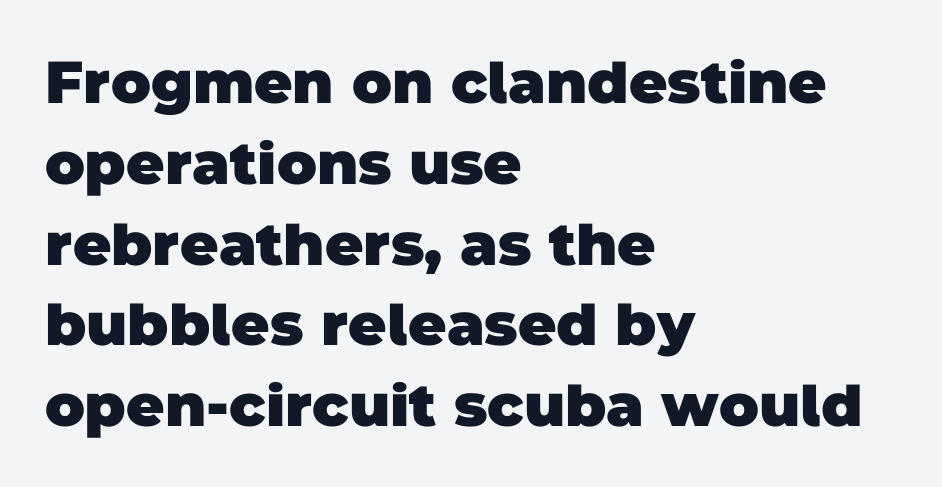
Q: Is the text bold? A: Yes.
Q: Is the typeface a serif or a sans-serif typeface? A: Sans-serif.
Q: Is the text underlined? A: No.
Q: How is the paragraph aligned? A: Left-aligned.
Q: Is the spacing between letters normal or unusually wide? A: Normal.
Q: Is the spacing between lines tight, normal or loose? A: Normal.
Q: Width (condensed, normal, or wide)? A: Normal.
Q: Stroke contrast? A: Low.
Q: x-height? A: Large.
Q: Monospaced? A: No.
